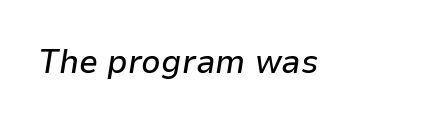
Q: Is the text italic (slanted)? A: Yes, it leans right by about 9 degrees.
Q: Is the text underlined? A: No.
Q: Is the spacing between letters normal or unusually wide? A: Normal.
Q: Width (condensed, normal, or wide)? A: Normal.
Q: Stroke contrast? A: Low.
Q: x-height? A: Medium.
Q: Monospaced? A: No.
